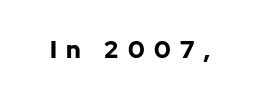
The image shows 24 px bold type, upright; set unusually wide letter spacing (+0.39 em), not underlined.
